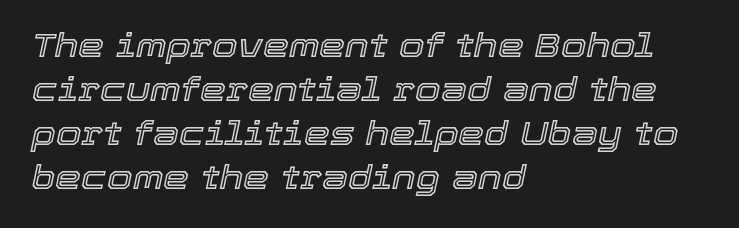
Q: Is the text italic (slanted)? A: Yes, it leans right by about 12 degrees.
Q: Is the text underlined? A: No.
Q: How is the paragraph aligned? A: Left-aligned.
Q: Is the spacing between letters normal or unusually wide? A: Normal.
Q: Is the spacing between lines tight, normal or loose? A: Normal.
Q: Width (condensed, normal, or wide)? A: Normal.
Q: x-height? A: Medium.
Q: Monospaced? A: No.
